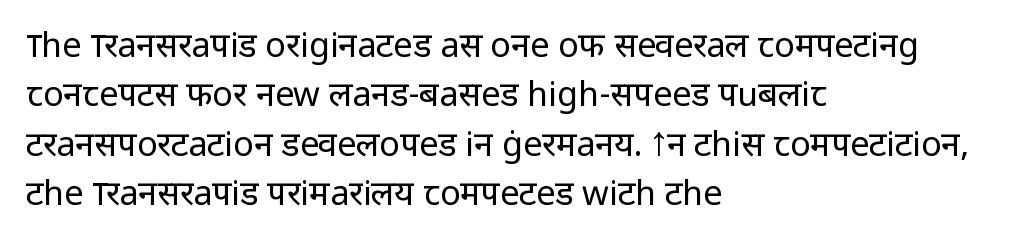
Q: Is the text bold? A: No.
Q: Is the text italic (slanted)? A: No, it is upright.
Q: Is the typeface a serif or a sans-serif typeface? A: Sans-serif.
Q: Is the text underlined? A: No.
Q: How is the paragraph aligned? A: Left-aligned.
Q: Is the spacing between letters normal or unusually wide? A: Normal.
Q: Is the spacing between lines tight, normal or loose? A: Normal.
Q: Width (condensed, normal, or wide)? A: Normal.
Q: Stroke contrast? A: Low.
Q: x-height? A: Medium.
Q: Monospaced? A: No.
